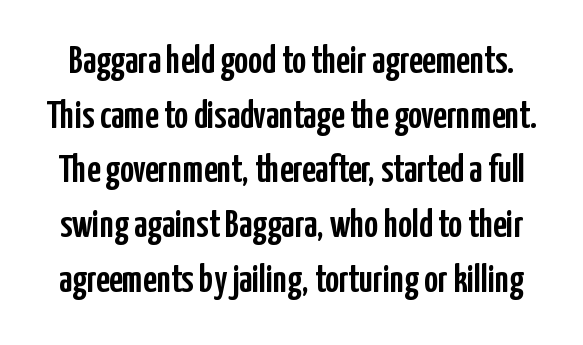
{"serif": "no", "italic": "no", "width": "condensed", "stroke_contrast": "low", "x_height": "medium", "monospaced": "no", "underline": "no", "line_spacing": "normal", "line_spacing_ratio": 1.44, "letter_spacing": "normal", "letter_spacing_em": 0.0, "glyph_px": 38}
